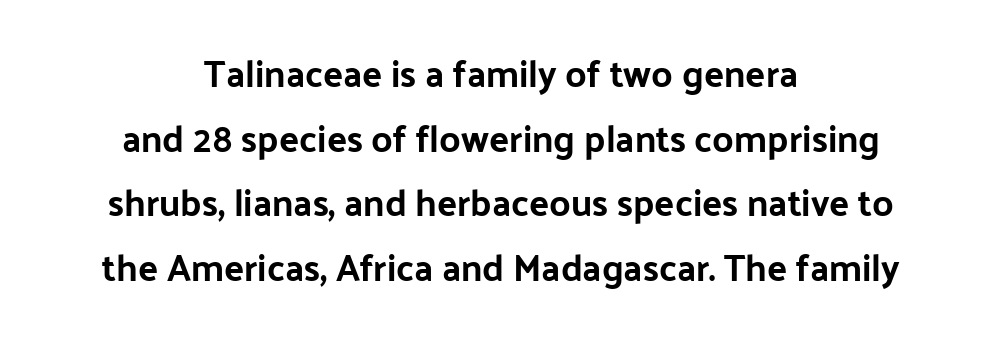
Q: Is the text italic (slanted)? A: No, it is upright.
Q: Is the typeface a serif or a sans-serif typeface? A: Sans-serif.
Q: Is the text underlined? A: No.
Q: How is the paragraph aligned? A: Centered.
Q: Is the spacing between letters normal or unusually wide? A: Normal.
Q: Width (condensed, normal, or wide)? A: Normal.
Q: Stroke contrast? A: Low.
Q: x-height? A: Medium.
Q: Monospaced? A: No.
